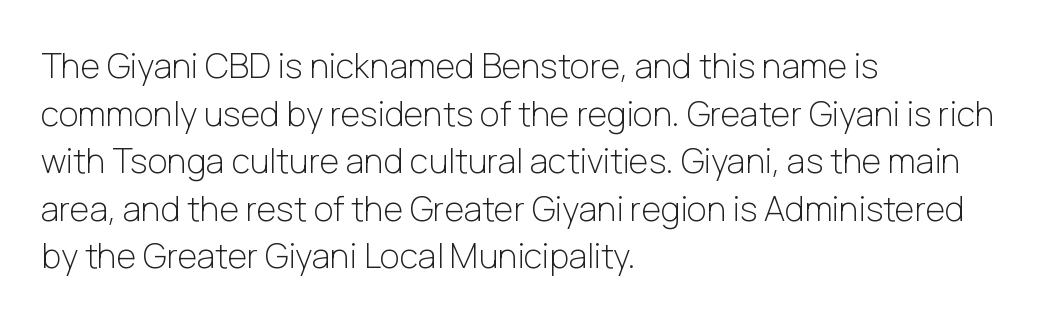
The image shows 34 px light sans-serif type, upright; set left-aligned, normal line spacing (1.4x), normal letter spacing, not underlined; low stroke contrast and a medium x-height.
